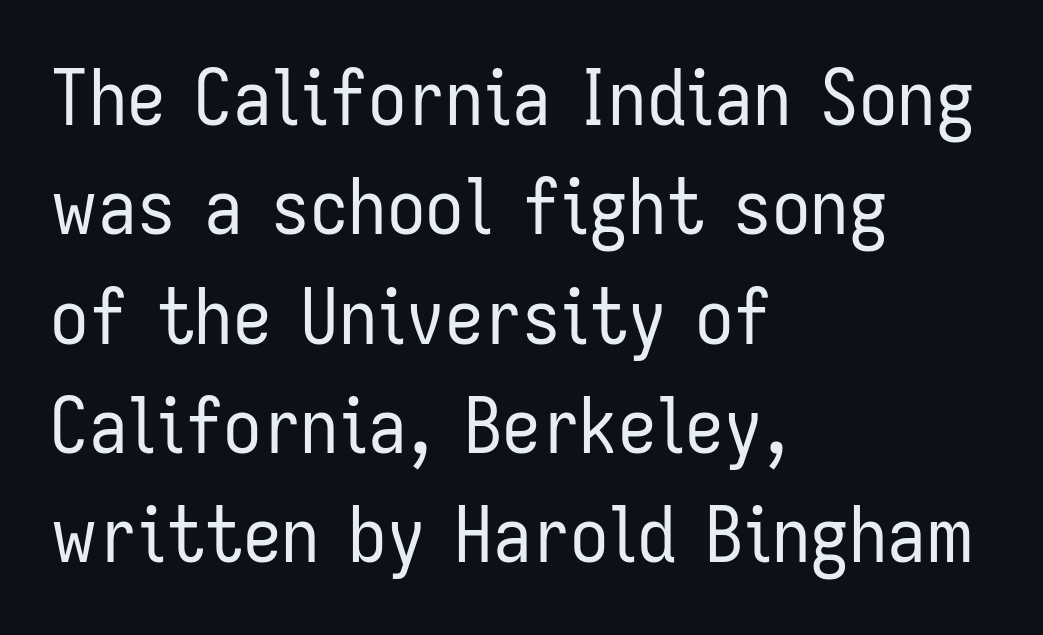
The image shows 77 px regular-weight, condensed sans-serif type, upright; set left-aligned, normal line spacing (1.42x), normal letter spacing, not underlined; low stroke contrast and a medium x-height.
